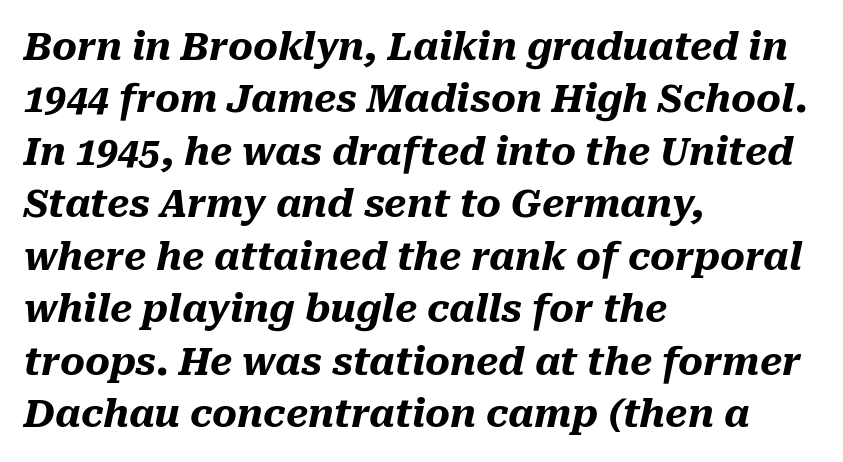
Q: Is the text bold? A: Yes.
Q: Is the text italic (slanted)? A: Yes, it leans right by about 10 degrees.
Q: Is the text underlined? A: No.
Q: How is the paragraph aligned? A: Left-aligned.
Q: Is the spacing between letters normal or unusually wide? A: Normal.
Q: Is the spacing between lines tight, normal or loose? A: Normal.
Q: Width (condensed, normal, or wide)? A: Normal.
Q: Stroke contrast? A: Medium.
Q: x-height? A: Medium.
Q: Monospaced? A: No.
